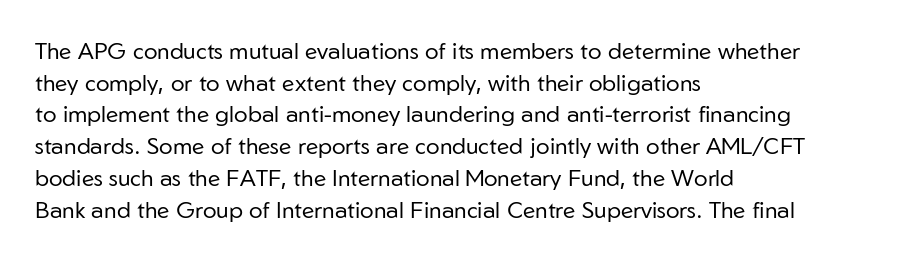
The image shows 23 px text type, upright; set left-aligned, normal line spacing (1.38x), normal letter spacing, not underlined.
